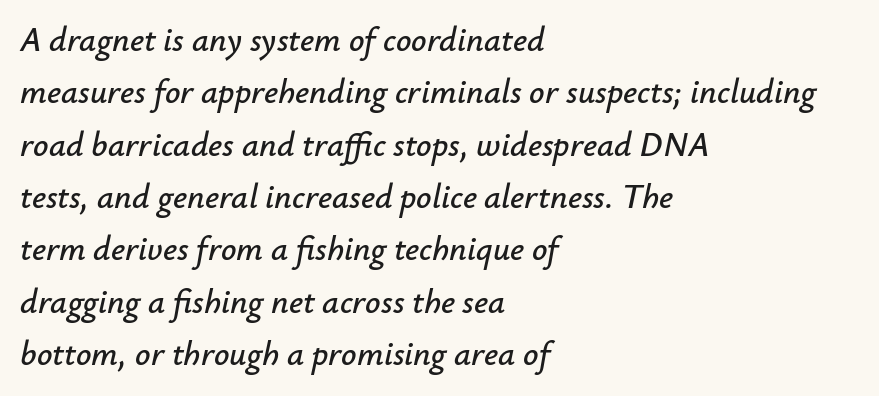
Q: Is the text italic (slanted)? A: Yes, it leans right by about 12 degrees.
Q: Is the text underlined? A: No.
Q: How is the paragraph aligned? A: Left-aligned.
Q: Is the spacing between letters normal or unusually wide? A: Normal.
Q: Is the spacing between lines tight, normal or loose? A: Normal.
Q: Width (condensed, normal, or wide)? A: Normal.
Q: Stroke contrast? A: Low.
Q: x-height? A: Small.
Q: Monospaced? A: No.
